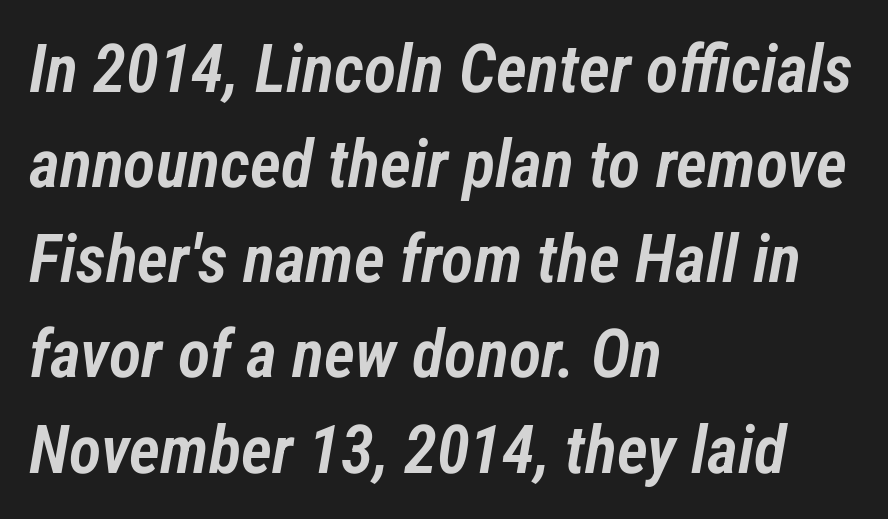
Yep, that's italic — everything's leaning. Spacing between characters is what you'd get straight out of the box. Horizontal bands of white between lines are of average thickness. Spacing verdict: proportional, widths tailored to each character. Descender tails drop into unmarked territory. Each glyph is drawn with semibold strokes, heavier than normal yet not fully bold.
